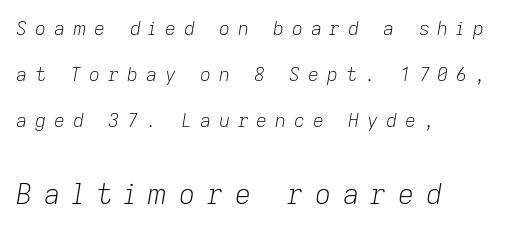
{"italic": "yes", "lean": "right", "slant_degrees": 9, "bold": "no", "weight": "light", "width": "normal", "stroke_contrast": "low", "x_height": "medium", "monospaced": "no", "underline": "no", "align": "left", "line_spacing": "loose", "line_spacing_ratio": 2.41, "letter_spacing": "wide", "letter_spacing_em": 0.42, "larger_block": "second", "size_ratio": 1.47, "glyph_px": 28}
